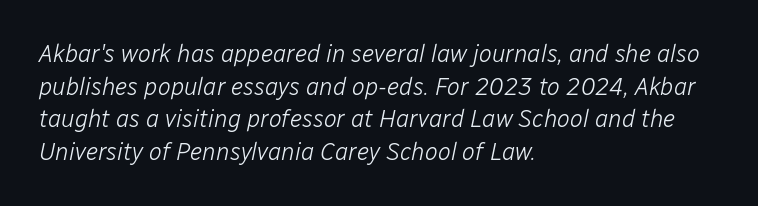
Q: Is the text bold? A: No.
Q: Is the text italic (slanted)? A: Yes, it leans right by about 12 degrees.
Q: Is the text underlined? A: No.
Q: How is the paragraph aligned? A: Left-aligned.
Q: Is the spacing between letters normal or unusually wide? A: Normal.
Q: Is the spacing between lines tight, normal or loose? A: Normal.
